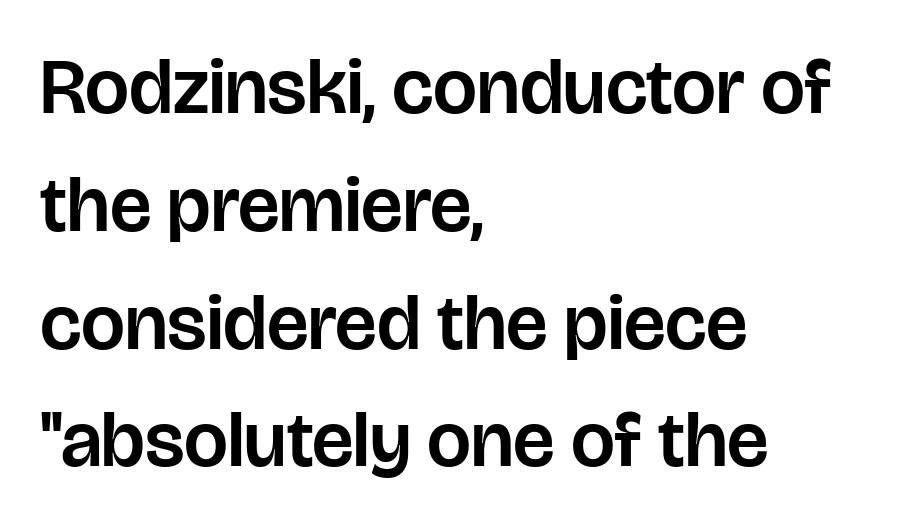
These lines are set flush left with a ragged right edge. The baseline area is clear. The characters display no serif detailing; their extremities are plain. Interline gaps are of average width in this sample. The specimen reads as upright at a glance. You could call the tracking neutral — neither tight nor loose.
